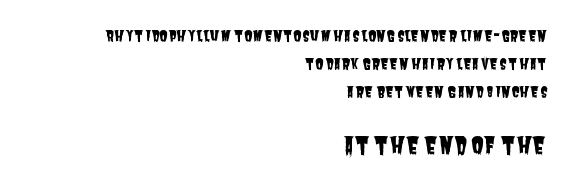
{"underline": "no", "align": "right", "line_spacing_ratio": 1.86, "letter_spacing": "normal", "letter_spacing_em": 0.0, "larger_block": "second", "size_ratio": 1.53, "glyph_px": 23}
